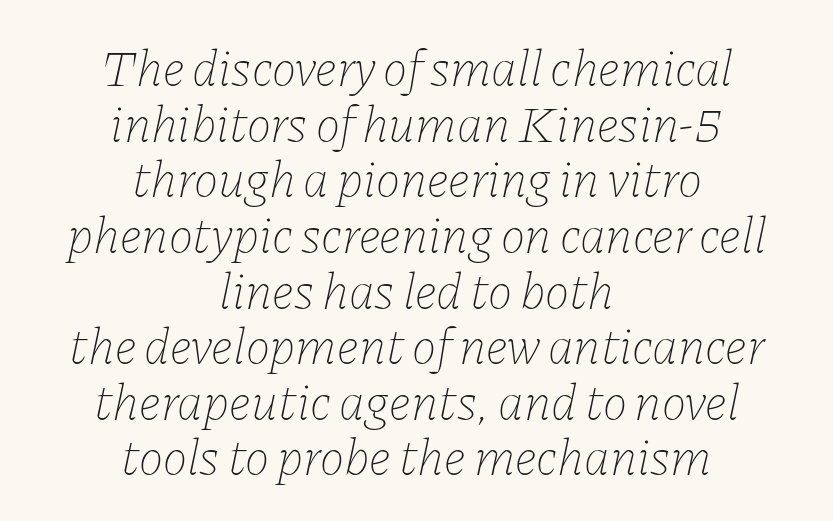
Q: Is the text bold? A: No.
Q: Is the text italic (slanted)? A: Yes, it leans right by about 11 degrees.
Q: Is the text underlined? A: No.
Q: How is the paragraph aligned? A: Centered.
Q: Is the spacing between letters normal or unusually wide? A: Normal.
Q: Is the spacing between lines tight, normal or loose? A: Tight.
Q: Width (condensed, normal, or wide)? A: Normal.
Q: Stroke contrast? A: Low.
Q: x-height? A: Medium.
Q: Monospaced? A: No.
